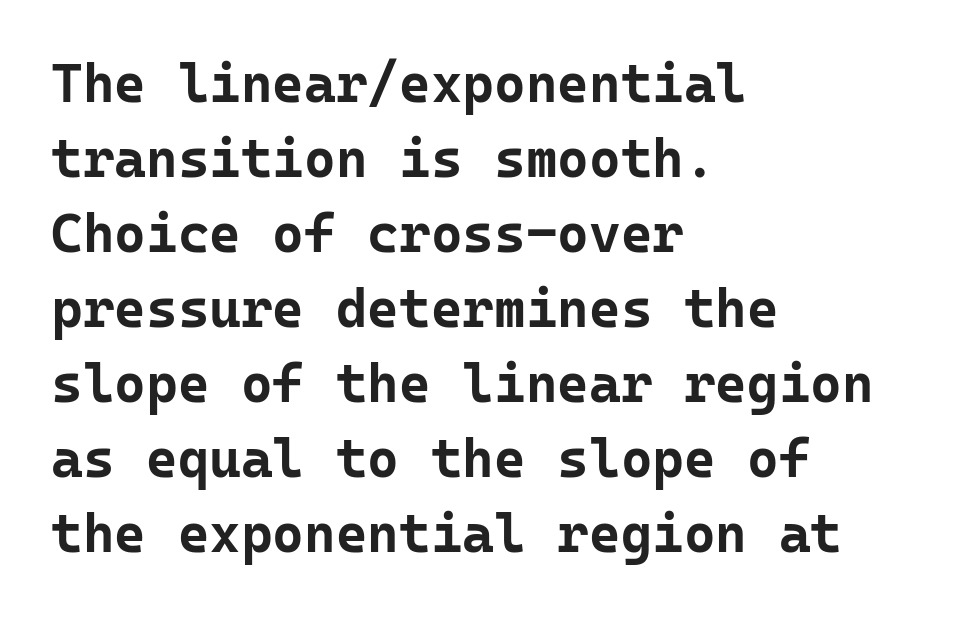
{"serif": "no", "italic": "no", "bold": "yes", "weight": "bold", "width": "normal", "stroke_contrast": "low", "x_height": "medium", "monospaced": "yes", "underline": "no", "align": "left", "line_spacing": "normal", "line_spacing_ratio": 1.39, "letter_spacing": "normal", "letter_spacing_em": 0.0, "glyph_px": 54}
